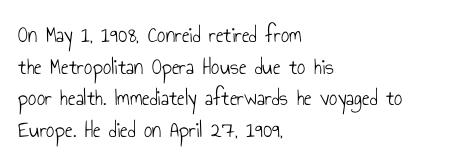
A roman cut, with each character standing at attention. Line spacing here is normal. The text block is weighted toward the left margin, trailing off unevenly rightward. Lines of text with bare space underneath. Nothing unusual about the tracking: characters are spaced as the font intends. A quiet, ordinary-to-light weight characterises the typeface.
